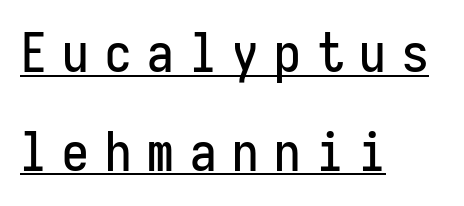
The image shows 53 px condensed sans-serif type, upright, monospaced; set left-aligned, line spacing 1.86x, unusually wide letter spacing (+0.3 em), underlined; low stroke contrast and a medium x-height.
